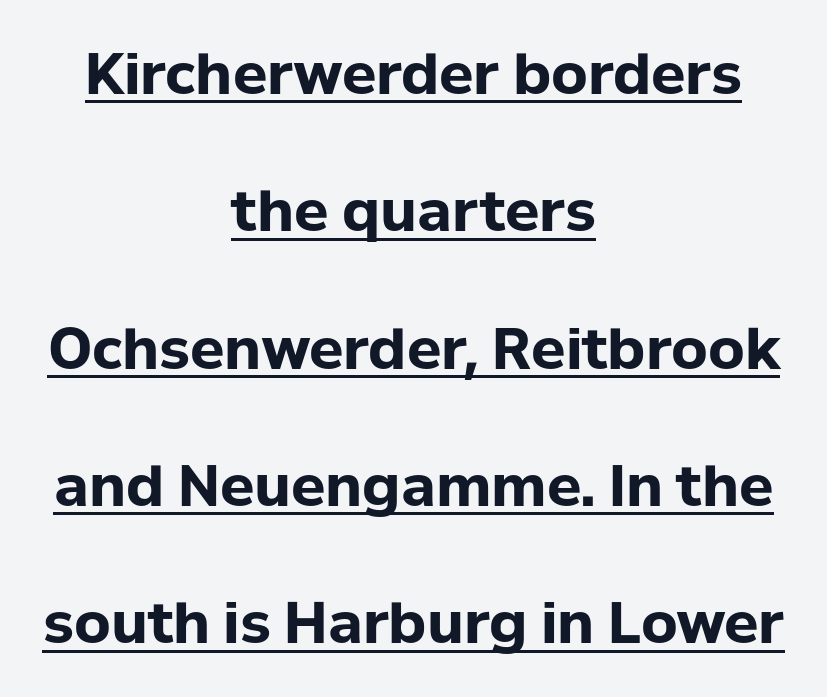
Somebody hit Ctrl+U on this one — the words are underlined. Stroke terminals: plain, sans-serif. Glyph-to-glyph distance matches everyday printed text. Notice how the passage keeps no hard edge, just a central spine. The font's upright variant was chosen for this text.
